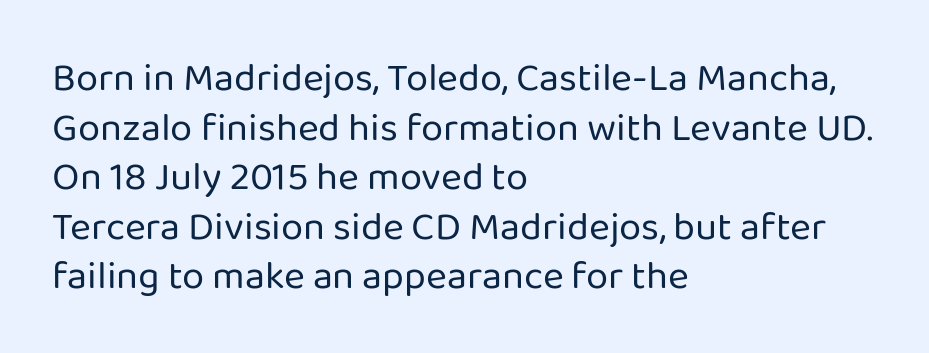
The image shows 40 px regular-weight sans-serif type, upright; set left-aligned, line spacing 1.24x, normal letter spacing, not underlined; low stroke contrast and a medium x-height.
